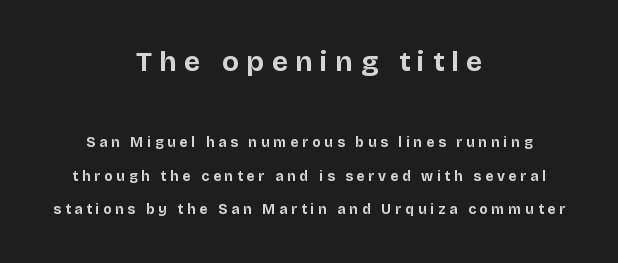
The image shows 28 px bold sans-serif type, upright; set centered, loose line spacing (2.39x), unusually wide letter spacing (+0.27 em), not underlined; the first (top) block is 2.0x larger; low stroke contrast and a large x-height.
